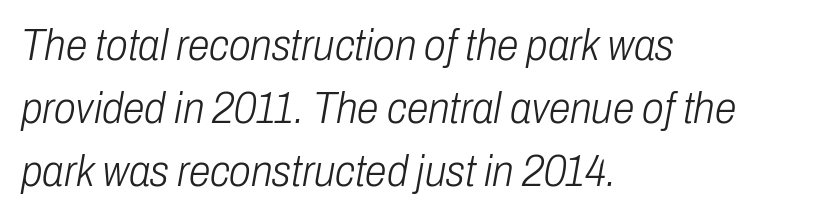
Looks like regular typesetting: each glyph gets only the width it needs. This block has exactly the height ordinary leading produces. The specimen reads as italic at a glance. Compared with typical body copy, the letter spacing here is the same.
